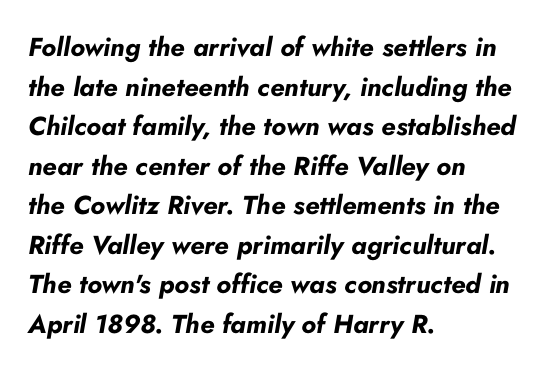
{"italic": "yes", "lean": "right", "slant_degrees": 10, "bold": "yes", "underline": "no", "align": "left", "line_spacing": "normal", "line_spacing_ratio": 1.52, "letter_spacing": "normal", "letter_spacing_em": 0.0, "glyph_px": 26}
